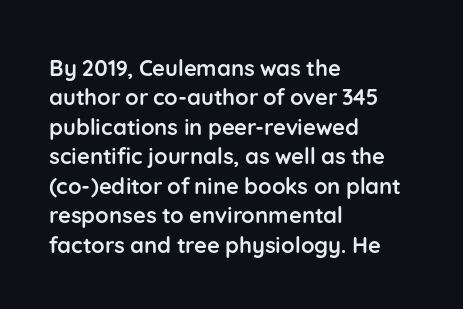
The image shows 22 px bold type, upright; set left-aligned, normal line spacing (1.34x), normal letter spacing, not underlined.
